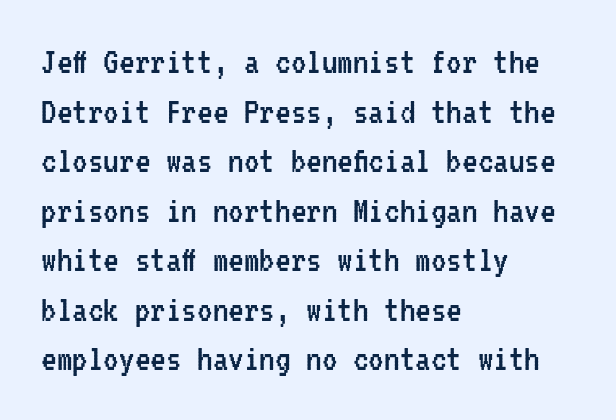
The image shows 39 px regular-weight, condensed sans-serif type, upright, monospaced; set left-aligned, normal line spacing (1.27x), normal letter spacing, not underlined; low stroke contrast and a medium x-height.
